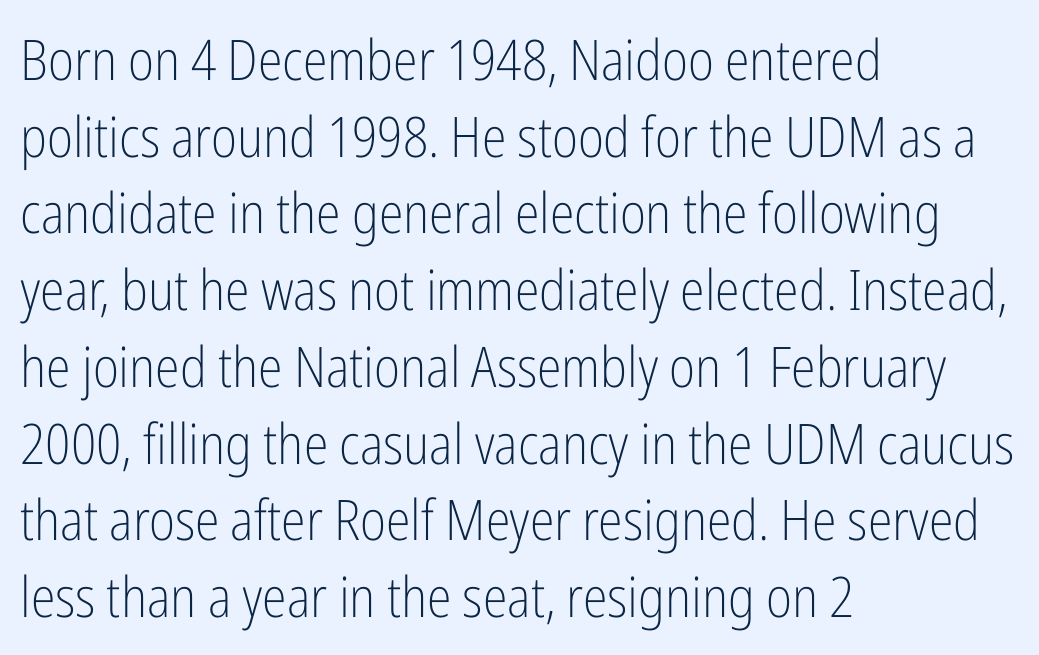
Q: Is the text bold? A: No.
Q: Is the text italic (slanted)? A: No, it is upright.
Q: Is the typeface a serif or a sans-serif typeface? A: Sans-serif.
Q: Is the text underlined? A: No.
Q: How is the paragraph aligned? A: Left-aligned.
Q: Is the spacing between letters normal or unusually wide? A: Normal.
Q: Is the spacing between lines tight, normal or loose? A: Normal.
Q: Width (condensed, normal, or wide)? A: Condensed.
Q: Stroke contrast? A: Low.
Q: x-height? A: Medium.
Q: Monospaced? A: No.
